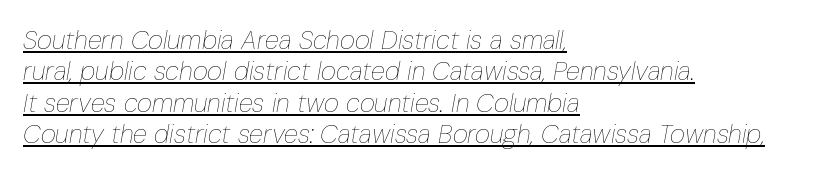
Q: Is the text bold? A: No.
Q: Is the text italic (slanted)? A: Yes, it leans right by about 10 degrees.
Q: Is the text underlined? A: Yes.
Q: How is the paragraph aligned? A: Left-aligned.
Q: Is the spacing between letters normal or unusually wide? A: Normal.
